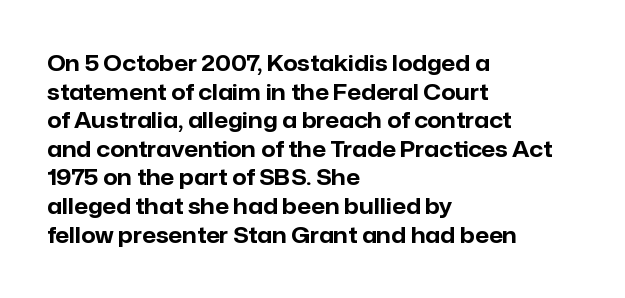
The image shows 22 px bold type, upright; set left-aligned, normal line spacing (1.3x), normal letter spacing, not underlined.
